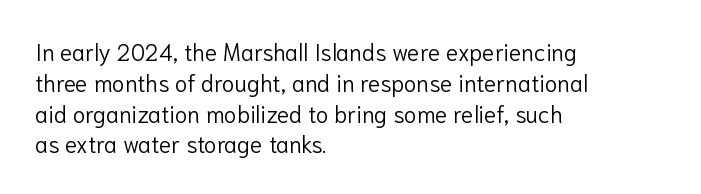
Descenders are the only things crossing below the line. The font sits on the lighter half of the weight spectrum, regular included. Does the copy run flush right? No — it runs flush left. Vertically, the passage feels balanced, rows spaced as you'd expect.
